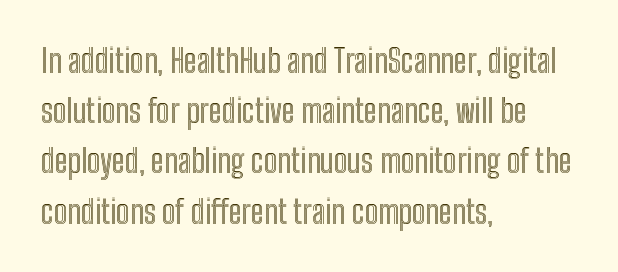
The image shows 32 px condensed type, upright; set left-aligned, normal line spacing (1.57x), normal letter spacing, not underlined; a medium x-height.
